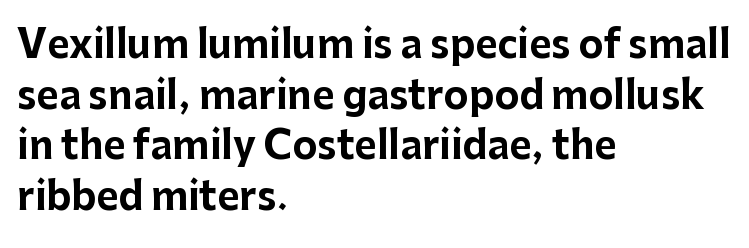
The image shows 38 px bold sans-serif type, upright; set left-aligned, normal line spacing (1.33x), normal letter spacing, not underlined; low stroke contrast and a medium x-height.
